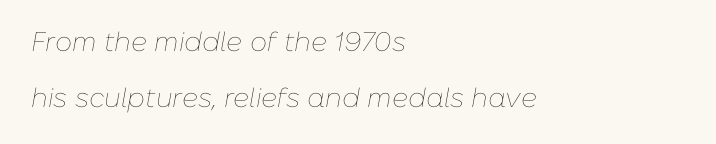
The letters look calm and open, with moderate or lighter stems. Airy leading. This sample uses an oblique cut, with every glyph tilted off the vertical. Which margin do the lines hug? The left one — the right edge is uneven. Clear beneath every line of the passage. Tracking value appears to be zero — textbook default spacing.
